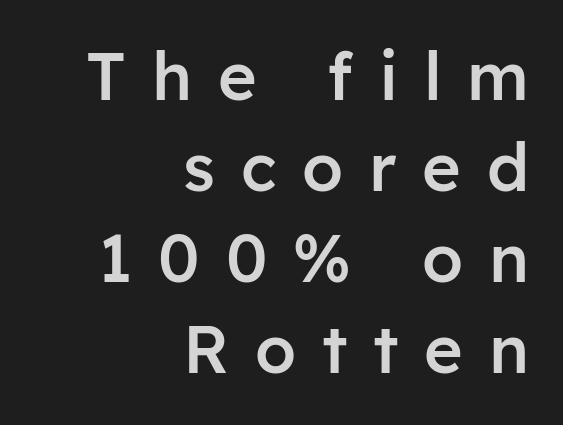
The image shows 66 px semibold sans-serif type, upright; set right-aligned, normal line spacing (1.38x), unusually wide letter spacing (+0.39 em), not underlined; low stroke contrast and a medium x-height.
